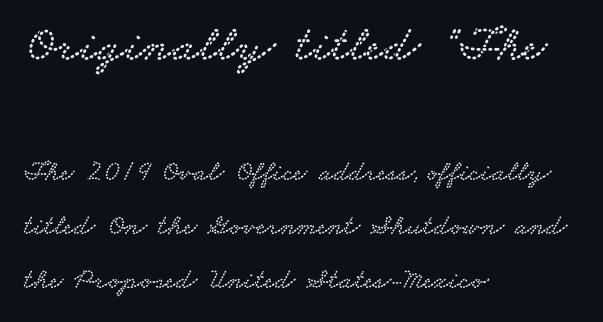
This layout puts the oversized block above and the modest block below. The paragraph shown leans on its left margin. In terms of letterspacing, this is plain default setting. Underlining? Definitely not there. Looks like regular typesetting: each glyph gets only the width it needs.
